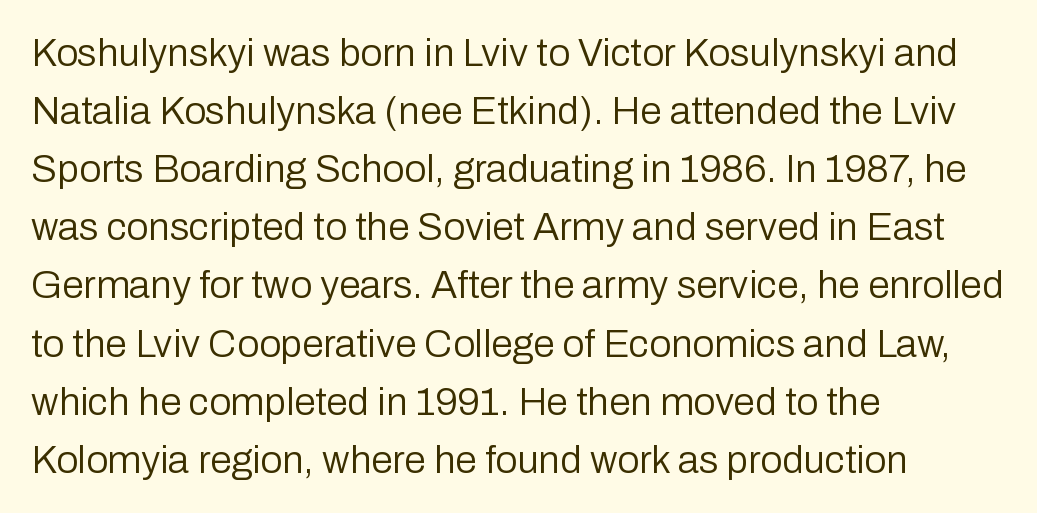
Q: Is the text bold? A: No.
Q: Is the text italic (slanted)? A: No, it is upright.
Q: Is the typeface a serif or a sans-serif typeface? A: Sans-serif.
Q: Is the text underlined? A: No.
Q: How is the paragraph aligned? A: Left-aligned.
Q: Is the spacing between letters normal or unusually wide? A: Normal.
Q: Is the spacing between lines tight, normal or loose? A: Normal.
Q: Width (condensed, normal, or wide)? A: Normal.
Q: Stroke contrast? A: Low.
Q: x-height? A: Medium.
Q: Monospaced? A: No.
